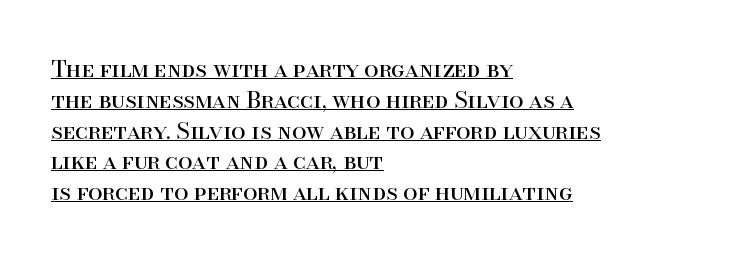
The specimen reads as upright at a glance. Each word holds together tightly as a unit, with standard inter-letter gaps. Heaviness? Minimal to ordinary, like unemphasized prose. Beneath each row of characters lies a ruled line. Quick note: interline space is typical. In CSS terms this would be text-align: left.
